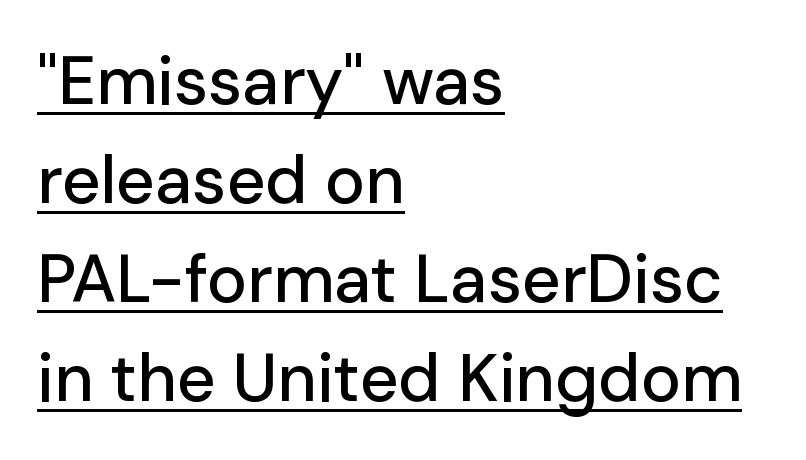
To sum up the face: it is a sans, with no serifs. Tall strokes in this sample are plumb rather than angled. Check the space under the baseline: a stroke is drawn there. Think of a printed novel: that variable character pitch is what you see here. Characters follow at the spacing the type designer built in. This rendering uses left alignment, leaving the right contour irregular.
